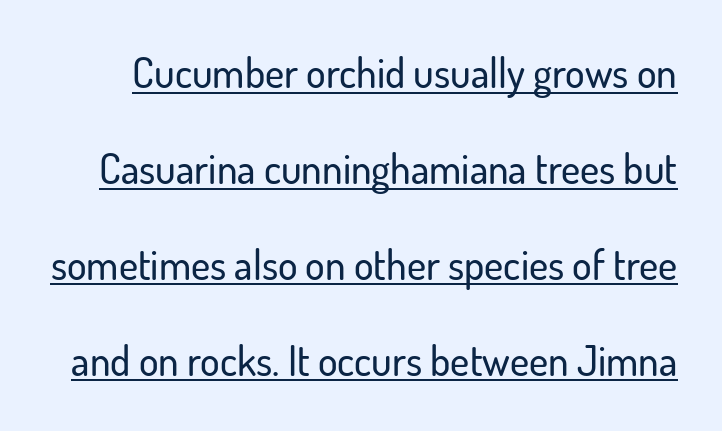
You can tell it's not italic because the verticals are truly vertical. Varying glyph widths throughout — classic text-font behaviour. Between one letter and the next there's only the usual sliver of space. Serif or sans? Sans — the stroke terminals are bare.
